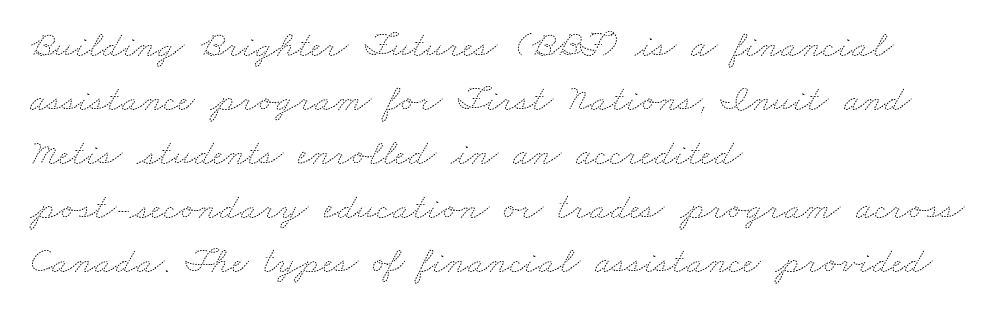
{"bold": "no", "weight": "thin", "width": "wide", "stroke_contrast": "medium", "x_height": "small", "monospaced": "no", "underline": "no", "align": "left", "line_spacing": "normal", "line_spacing_ratio": 1.42, "letter_spacing": "normal", "letter_spacing_em": 0.0, "glyph_px": 38}
